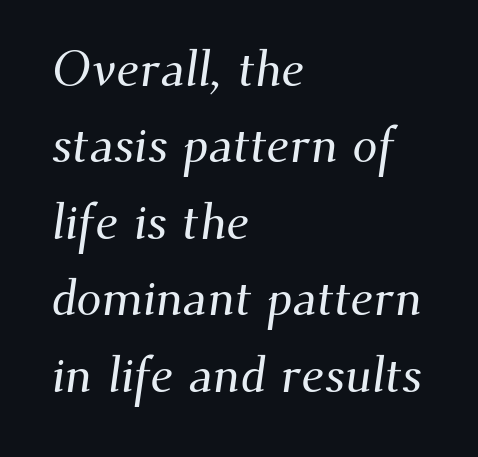
The image shows 50 px serif type; set left-aligned, normal line spacing (1.53x), normal letter spacing, not underlined; medium stroke contrast and a small x-height.
